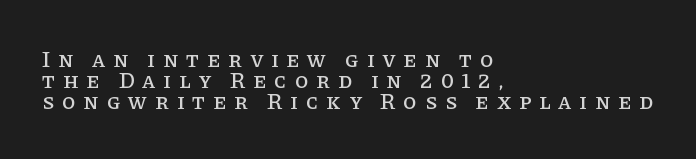
{"italic": "no", "underline": "no", "align": "left", "line_spacing": "tight", "line_spacing_ratio": 0.96, "letter_spacing": "wide", "letter_spacing_em": 0.35, "glyph_px": 22}
